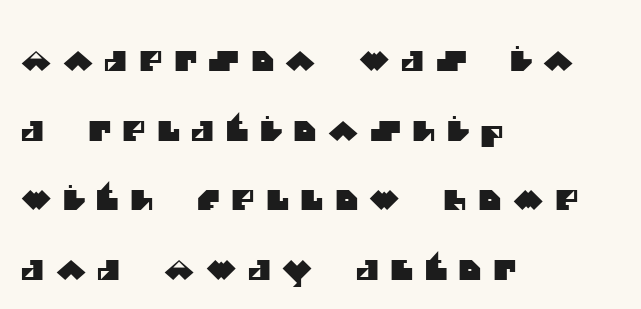
Q: Is the typeface a serif or a sans-serif typeface? A: Sans-serif.
Q: Is the text underlined? A: No.
Q: How is the paragraph aligned? A: Left-aligned.
Q: Is the spacing between letters normal or unusually wide? A: Unusually wide.
Q: Is the spacing between lines tight, normal or loose? A: Loose.
Q: Width (condensed, normal, or wide)? A: Normal.
Q: Stroke contrast? A: Medium.
Q: x-height? A: Large.
Q: Monospaced? A: No.
